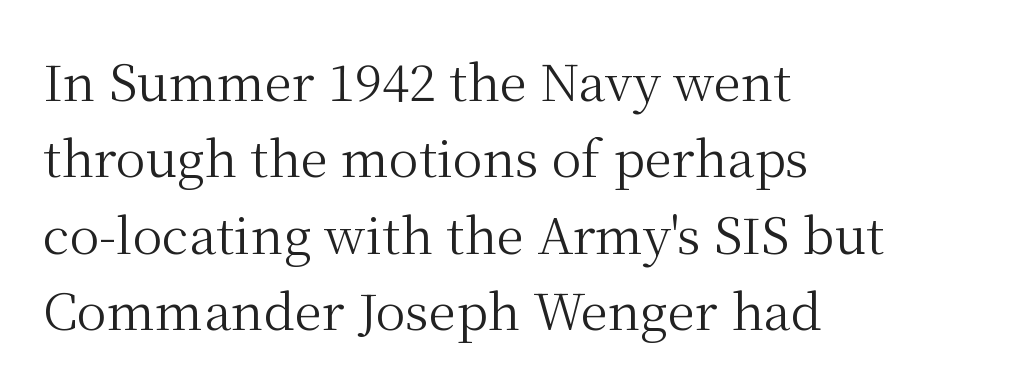
The image shows 50 px regular-weight serif type, upright; set left-aligned, normal line spacing (1.53x), normal letter spacing, not underlined; medium stroke contrast and a medium x-height.
